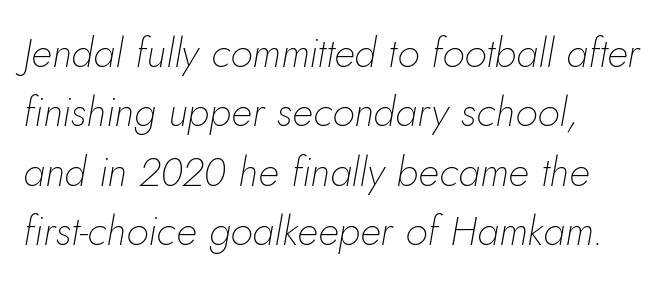
The image shows 41 px thin type, italic (leaning right); set left-aligned, normal line spacing (1.45x), normal letter spacing, not underlined; low stroke contrast and a small x-height.
